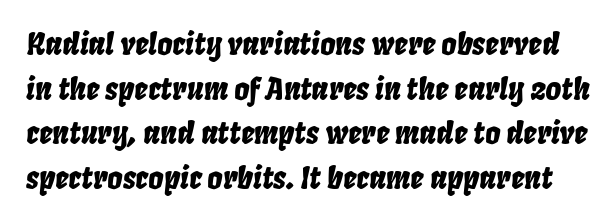
The image shows 30 px condensed type, italic (leaning right); set normal line spacing (1.49x), normal letter spacing, not underlined; low stroke contrast and a large x-height.
